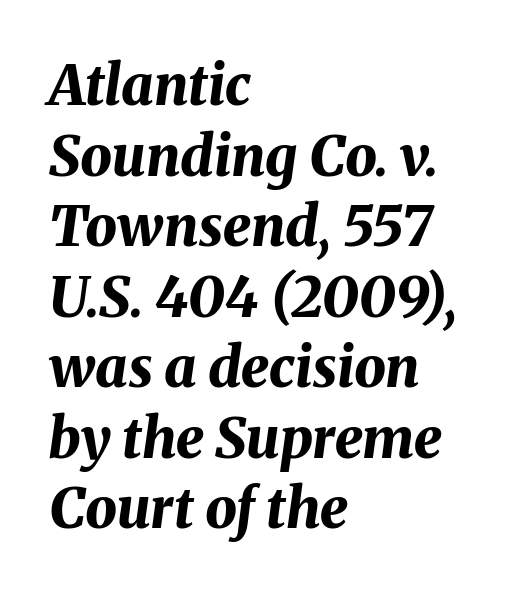
{"italic": "yes", "lean": "right", "slant_degrees": 8, "bold": "yes", "weight": "bold", "width": "normal", "stroke_contrast": "medium", "x_height": "medium", "monospaced": "no", "underline": "no", "align": "left", "line_spacing": "normal", "line_spacing_ratio": 1.26, "letter_spacing": "normal", "letter_spacing_em": 0.0, "glyph_px": 56}
